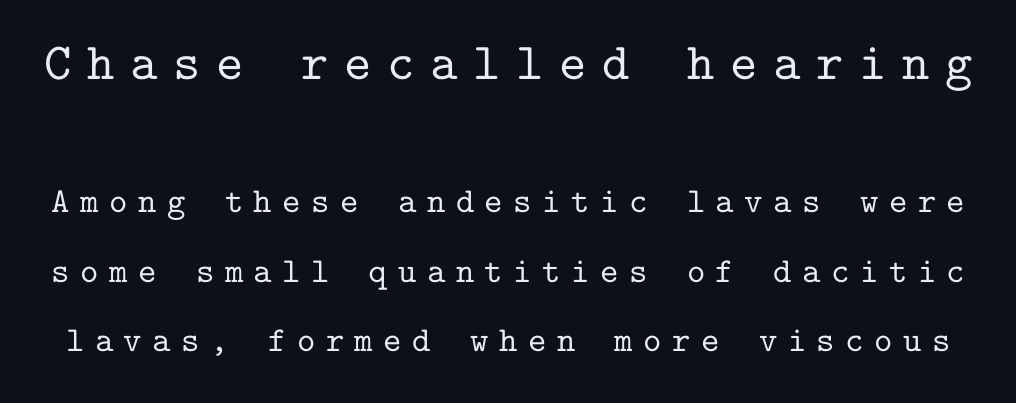
The image shows 52 px serif type, upright, monospaced; set loose line spacing (1.99x), unusually wide letter spacing (+0.3 em), not underlined; the first (top) block is 1.49x larger; low stroke contrast and a medium x-height.
